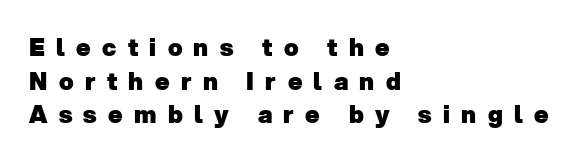
Q: Is the text bold? A: Yes.
Q: Is the text underlined? A: No.
Q: How is the paragraph aligned? A: Left-aligned.
Q: Is the spacing between letters normal or unusually wide? A: Unusually wide.
Q: Is the spacing between lines tight, normal or loose? A: Normal.
